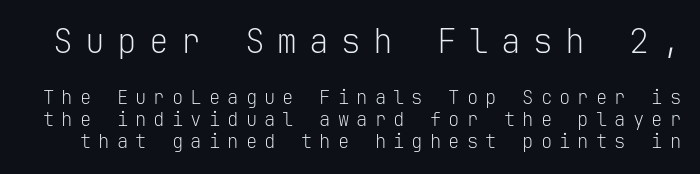
Q: Is the text bold? A: No.
Q: Is the text italic (slanted)? A: No, it is upright.
Q: Is the typeface a serif or a sans-serif typeface? A: Sans-serif.
Q: Is the text underlined? A: No.
Q: Is the spacing between letters normal or unusually wide? A: Unusually wide.
Q: Which block of text is set in a larger size, the first (top) or the second (bottom)? A: The first (top) one.
Q: Width (condensed, normal, or wide)? A: Normal.
Q: Stroke contrast? A: Low.
Q: x-height? A: Medium.
Q: Monospaced? A: Yes.
